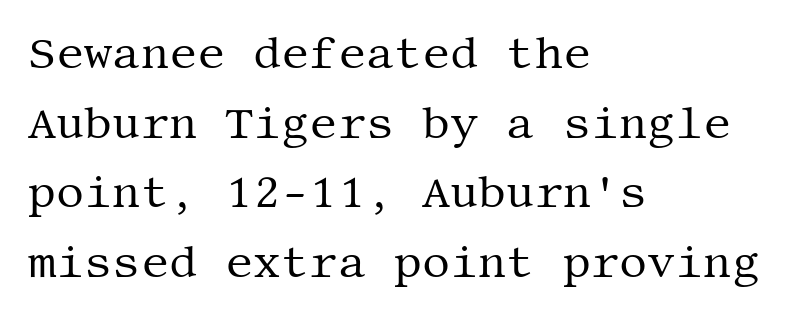
{"serif": "yes", "italic": "no", "bold": "no", "weight": "regular", "width": "normal", "stroke_contrast": "medium", "x_height": "large", "underline": "no", "align": "left", "line_spacing": "normal", "line_spacing_ratio": 1.58, "letter_spacing": "normal", "letter_spacing_em": 0.0, "glyph_px": 44}
